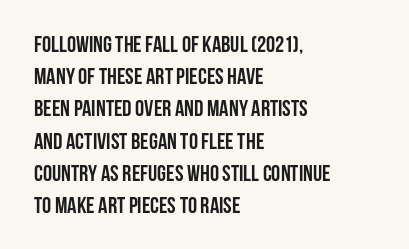
Q: Is the text bold? A: Yes.
Q: Is the text italic (slanted)? A: No, it is upright.
Q: Is the text underlined? A: No.
Q: How is the paragraph aligned? A: Left-aligned.
Q: Is the spacing between letters normal or unusually wide? A: Normal.
Q: Is the spacing between lines tight, normal or loose? A: Normal.
